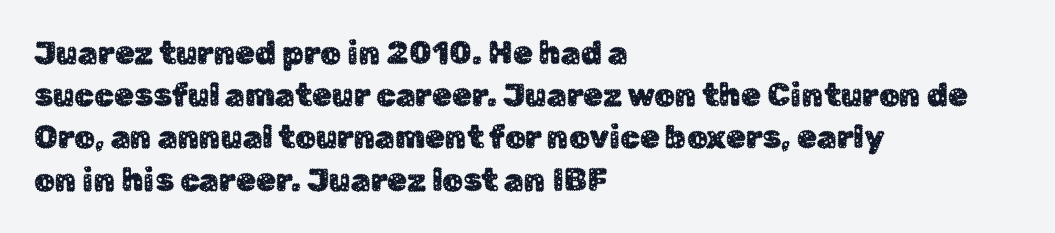
{"serif": "no", "italic": "no", "width": "normal", "stroke_contrast": "low", "x_height": "medium", "monospaced": "no", "underline": "no", "align": "left", "line_spacing": "normal", "line_spacing_ratio": 1.32, "letter_spacing": "normal", "letter_spacing_em": 0.0, "glyph_px": 32}
